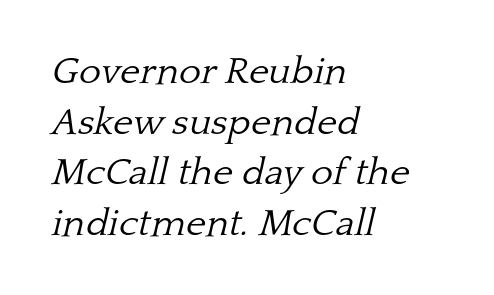
Underlining? Definitely not there. Type style note: has serifs. A typesetter would call this proportional, since set widths differ per character. The space between consecutive lines is moderate. Line beginnings align vertically; line endings do not.
